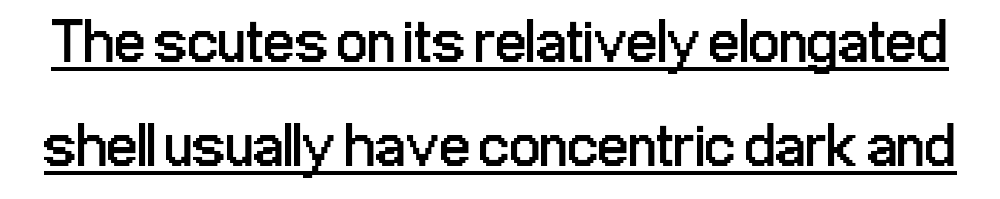
Q: Is the text bold? A: No.
Q: Is the text italic (slanted)? A: No, it is upright.
Q: Is the typeface a serif or a sans-serif typeface? A: Sans-serif.
Q: Is the text underlined? A: Yes.
Q: Is the spacing between letters normal or unusually wide? A: Normal.
Q: Width (condensed, normal, or wide)? A: Condensed.
Q: Stroke contrast? A: Low.
Q: x-height? A: Medium.
Q: Monospaced? A: No.
